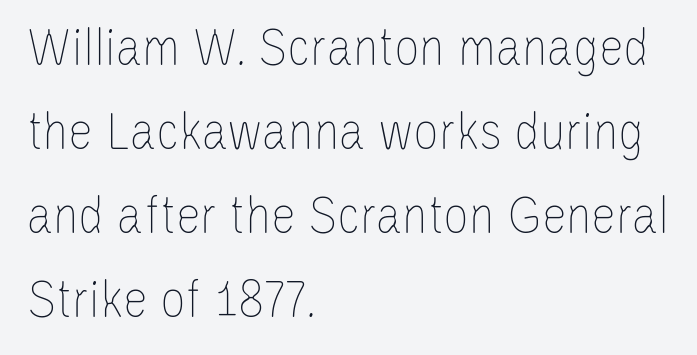
The image shows 56 px thin, condensed type, upright; set left-aligned, normal line spacing (1.5x), normal letter spacing, not underlined; low stroke contrast and a large x-height.
